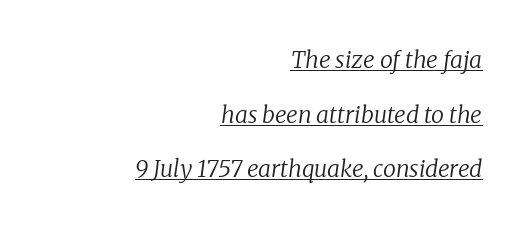
Q: Is the text bold? A: No.
Q: Is the text italic (slanted)? A: Yes, it leans right by about 8 degrees.
Q: Is the text underlined? A: Yes.
Q: How is the paragraph aligned? A: Right-aligned.
Q: Is the spacing between letters normal or unusually wide? A: Normal.
Q: Is the spacing between lines tight, normal or loose? A: Loose.
